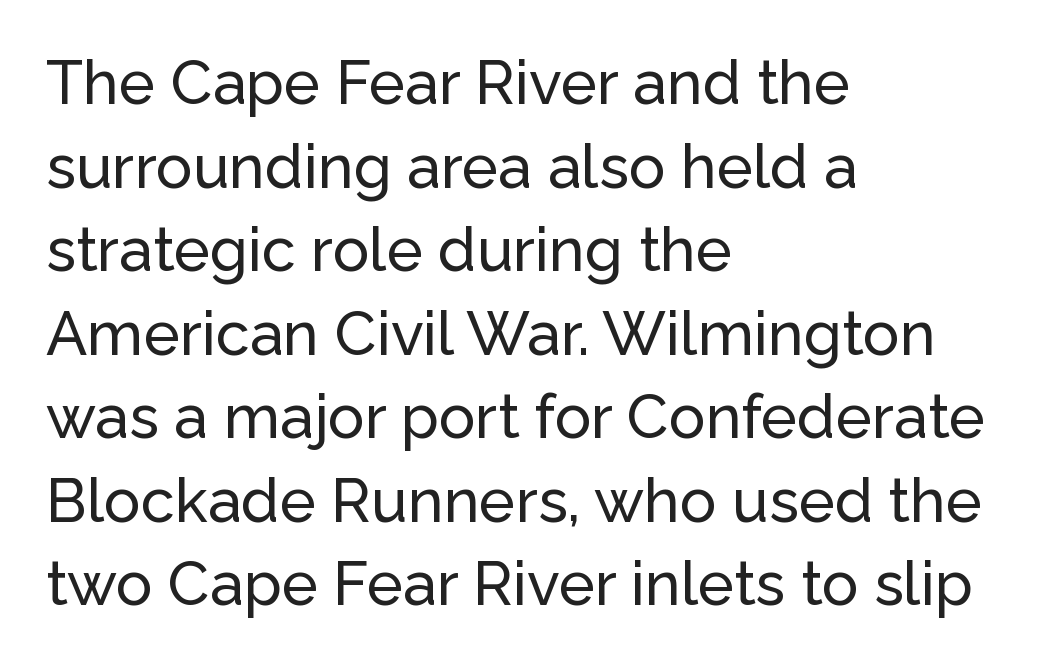
The image shows 61 px sans-serif type, upright; set left-aligned, normal line spacing (1.37x), normal letter spacing, not underlined; low stroke contrast and a medium x-height.
